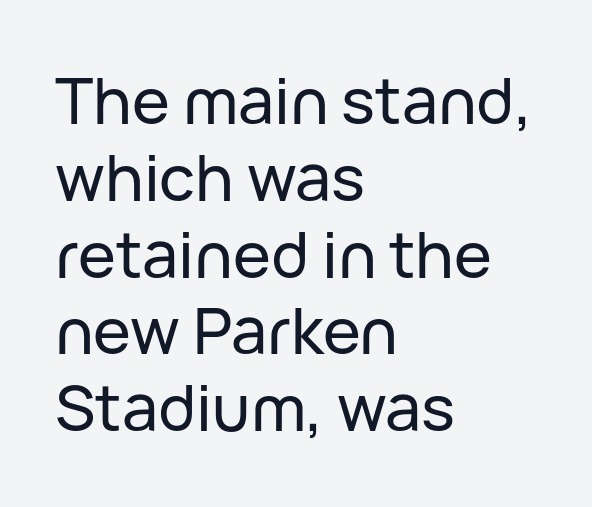
The image shows 64 px sans-serif type, upright; set left-aligned, line spacing 1.2x, normal letter spacing, not underlined; low stroke contrast and a medium x-height.
